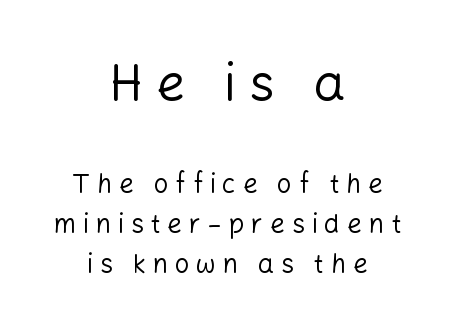
{"serif": "no", "italic": "no", "bold": "no", "weight": "regular", "width": "normal", "stroke_contrast": "low", "x_height": "medium", "monospaced": "no", "underline": "no", "align": "center", "line_spacing": "normal", "line_spacing_ratio": 1.54, "letter_spacing": "wide", "letter_spacing_em": 0.26, "larger_block": "first", "size_ratio": 1.96, "glyph_px": 51}
